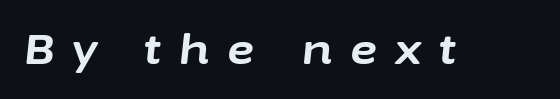
Lines of text with bare space underneath. Short note: letters widely spaced. Italic: yes, the glyphs are oblique. Every letter is thick-stroked: bold, no question.
